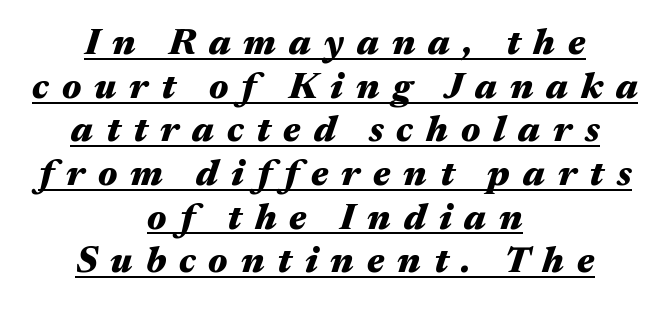
The image shows 37 px heavy, wide type, italic (leaning right); set centered, line spacing 1.18x, unusually wide letter spacing (+0.35 em), underlined; medium stroke contrast and a medium x-height.
